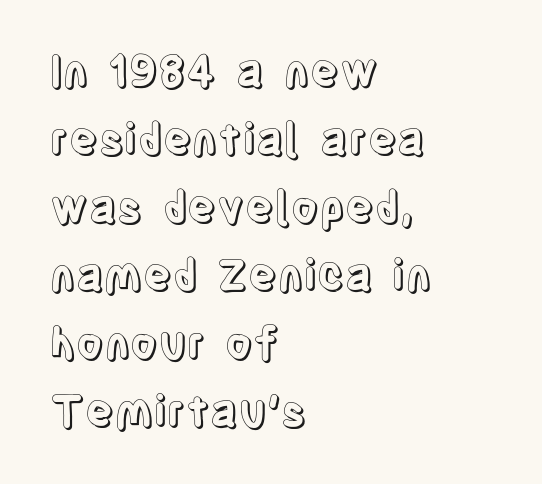
Q: Is the text italic (slanted)? A: No, it is upright.
Q: Is the text underlined? A: No.
Q: How is the paragraph aligned? A: Left-aligned.
Q: Is the spacing between letters normal or unusually wide? A: Normal.
Q: Is the spacing between lines tight, normal or loose? A: Normal.
Q: Width (condensed, normal, or wide)? A: Condensed.
Q: x-height? A: Large.
Q: Monospaced? A: No.
